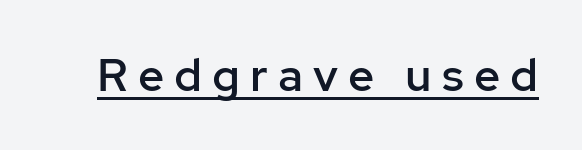
{"serif": "no", "italic": "no", "bold": "semi", "weight": "semibold", "width": "normal", "stroke_contrast": "low", "x_height": "medium", "monospaced": "no", "underline": "yes", "letter_spacing": "wide", "letter_spacing_em": 0.22, "glyph_px": 46}
